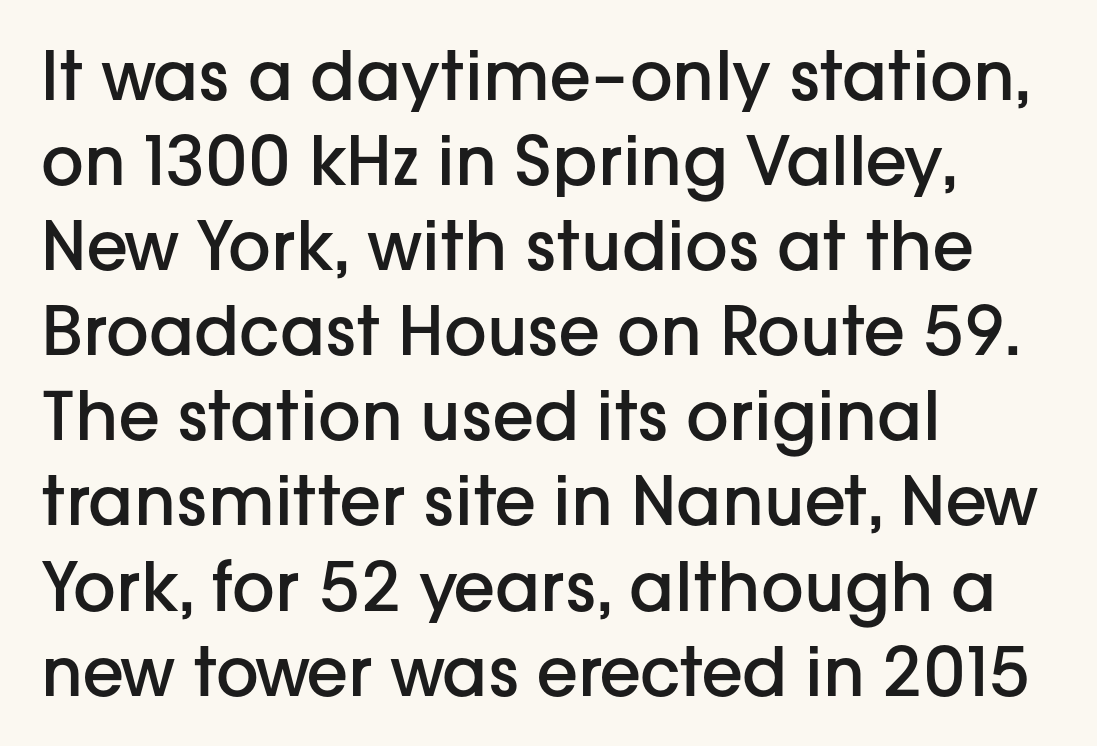
Words float on clear page, feet unadorned. Italic? Not at all — the glyphs are vertical. Each letter's strokes conclude bluntly, with no projecting serifs. On the weight axis this lands at semibold, roughly 600. The rows are spaced the way most documents space them.
